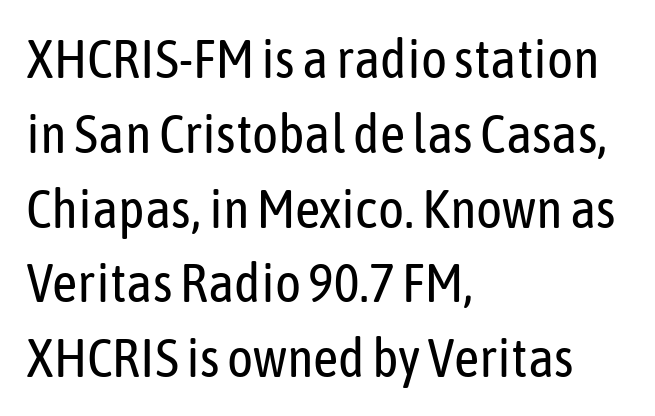
Q: Is the text bold? A: No.
Q: Is the text italic (slanted)? A: No, it is upright.
Q: Is the typeface a serif or a sans-serif typeface? A: Sans-serif.
Q: Is the text underlined? A: No.
Q: How is the paragraph aligned? A: Left-aligned.
Q: Is the spacing between letters normal or unusually wide? A: Normal.
Q: Is the spacing between lines tight, normal or loose? A: Normal.
Q: Width (condensed, normal, or wide)? A: Condensed.
Q: Stroke contrast? A: Low.
Q: x-height? A: Medium.
Q: Monospaced? A: No.
